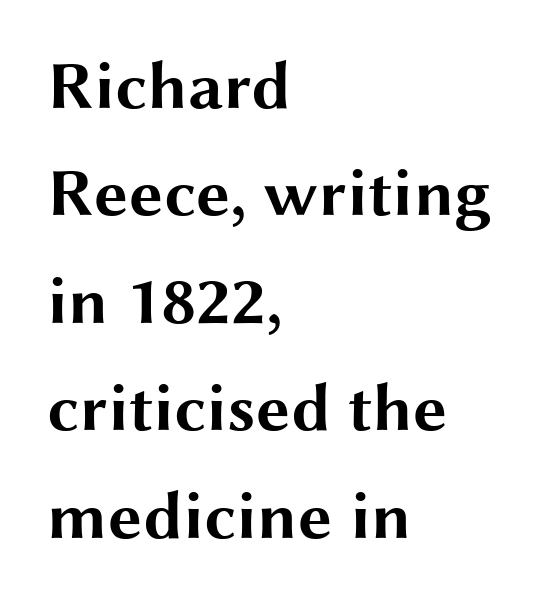
Each row of text sits above clean, open space. Examine the stroke ends and you'll find no serifs. Notice how the stems are strictly vertical — no italics here. The block of text has a typical density, with ordinary space between rows. The horizontal fit of the characters is conventional and even.
